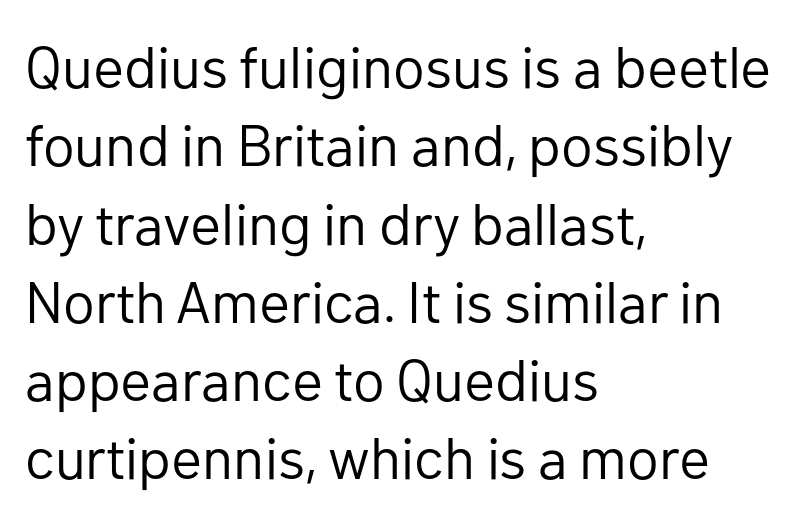
Every stem runs plumb, perpendicular to the baseline. The face used here is proportionally spaced, like ordinary book or web type. The lines sit at an ordinary, default distance from one another. The text block is weighted toward the left margin, trailing off unevenly rightward.
